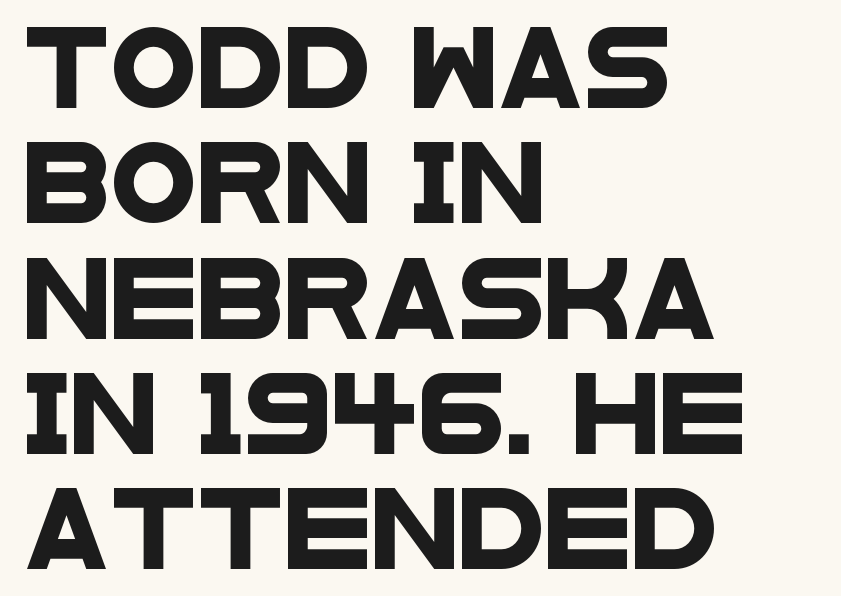
Are there feet on the stems? There aren't — it's a sans. The line-height multiplier appears to be the usual default. The rendering keeps characters at their native spacing. Decoration check: the copy has no underline. Varying glyph widths throughout — classic text-font behaviour.
